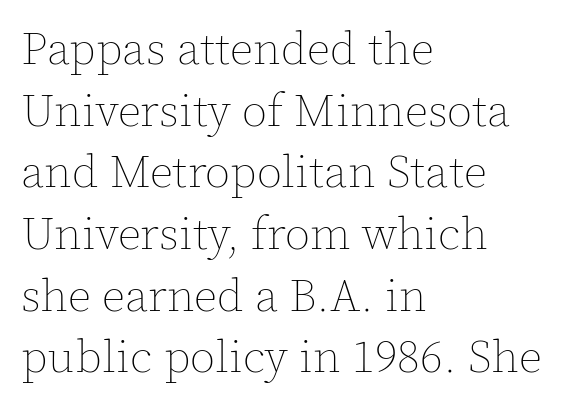
Words appear dense and cohesive because spacing is normal. No heavy texture on the line: the type isn't bold. Note the varied advance widths — an 'i' is clearly narrower than an 'm'. Words float on clear page, feet unadorned. The rendering uses a moderate line-height, typical for paragraphs. Notice how the stems are strictly vertical — no italics here.
